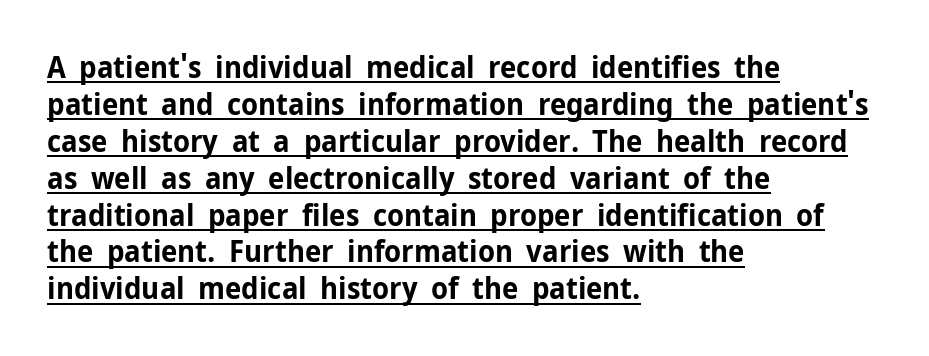
Q: Is the text bold? A: Yes.
Q: Is the text italic (slanted)? A: No, it is upright.
Q: Is the typeface a serif or a sans-serif typeface? A: Sans-serif.
Q: Is the text underlined? A: Yes.
Q: How is the paragraph aligned? A: Left-aligned.
Q: Is the spacing between letters normal or unusually wide? A: Normal.
Q: Width (condensed, normal, or wide)? A: Normal.
Q: Stroke contrast? A: Low.
Q: x-height? A: Medium.
Q: Monospaced? A: No.
